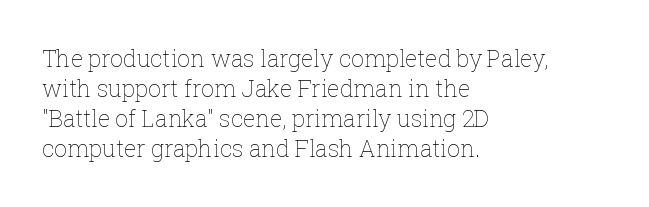
{"italic": "no", "bold": "no", "underline": "no", "align": "left", "line_spacing": "normal", "line_spacing_ratio": 1.31, "letter_spacing": "normal", "letter_spacing_em": 0.0, "glyph_px": 23}
